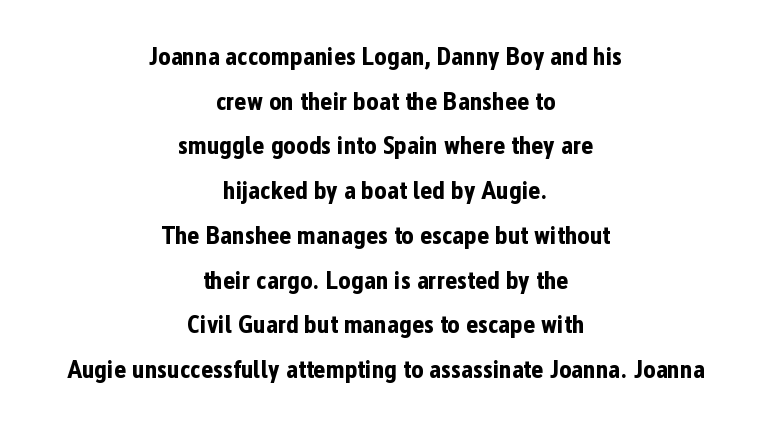
The image shows 26 px bold type, upright; set centered, line spacing 1.72x, normal letter spacing, not underlined.
